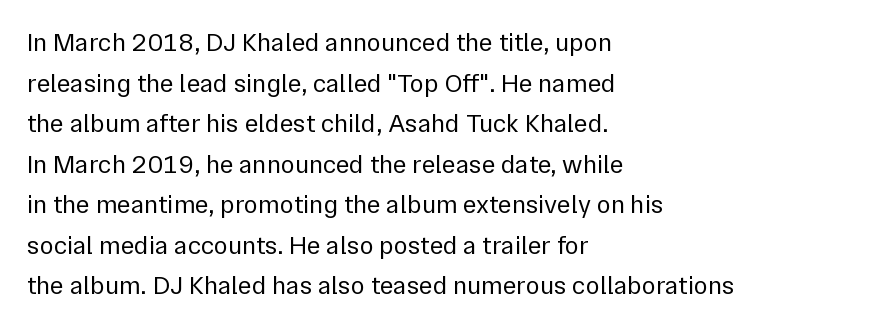
The image shows 26 px text type, upright; set left-aligned, normal line spacing (1.56x), normal letter spacing, not underlined.
